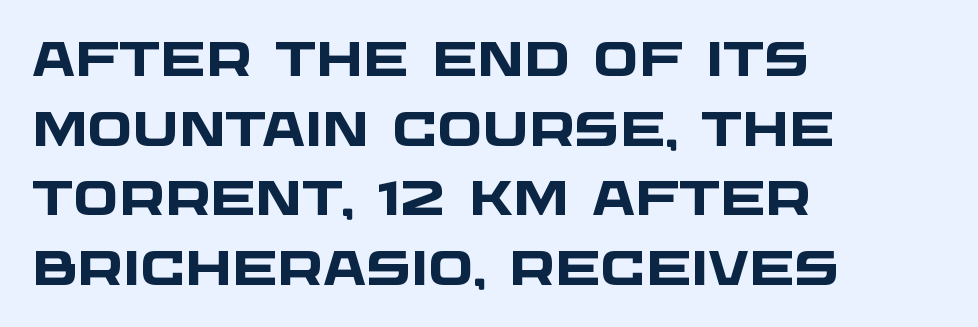
These lines keep a tight, regular rhythm from letter to letter. Reading down the block, your eye returns to a fixed left position each line. Check the space under the baseline: it is left empty. This sample uses a sans-serif face. A typesetter would call this proportional, since set widths differ per character. Does the weight exceed regular? Yes, all the way to bold.
